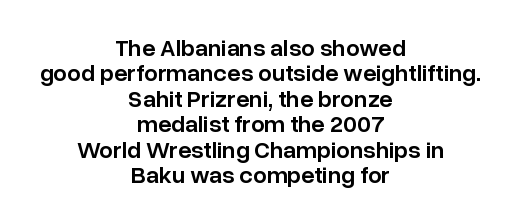
The image shows 24 px text type, upright; set centered, tight line spacing (1.06x), normal letter spacing, not underlined.
